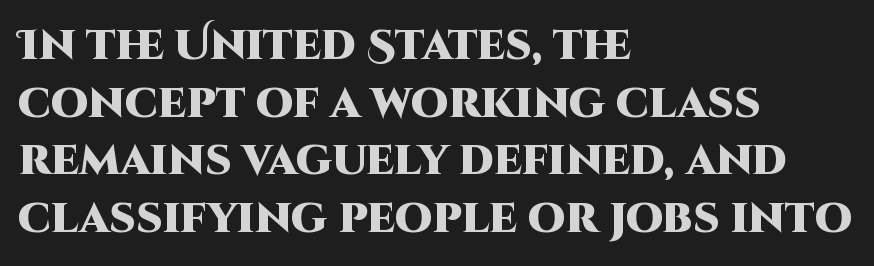
Q: Is the text bold? A: Yes.
Q: Is the text italic (slanted)? A: No, it is upright.
Q: Is the typeface a serif or a sans-serif typeface? A: Sans-serif.
Q: Is the text underlined? A: No.
Q: How is the paragraph aligned? A: Left-aligned.
Q: Is the spacing between letters normal or unusually wide? A: Normal.
Q: Is the spacing between lines tight, normal or loose? A: Normal.
Q: Width (condensed, normal, or wide)? A: Normal.
Q: Stroke contrast? A: High.
Q: x-height? A: Large.
Q: Monospaced? A: No.
